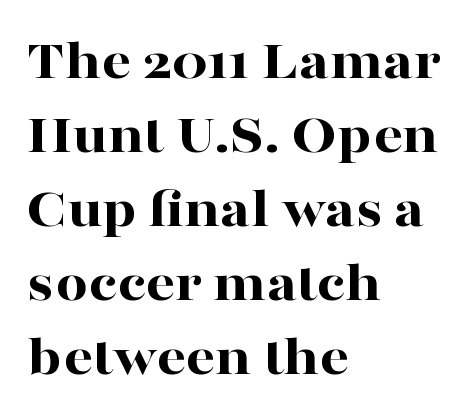
The image shows 57 px bold, wide serif type, upright; set left-aligned, normal line spacing (1.3x), normal letter spacing, not underlined; high stroke contrast and a medium x-height.
